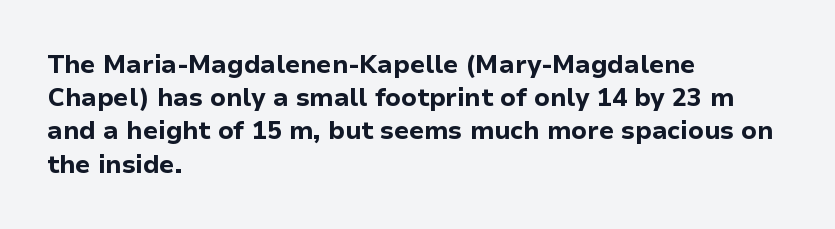
The image shows 25 px bold type, upright; set left-aligned, normal line spacing (1.33x), normal letter spacing, not underlined.
